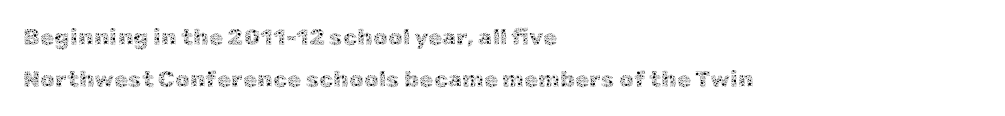
Here the glyphs are tracked normally, forming tight word shapes. Horizontally, the lines are justified to the leading edge only. Check the space under the baseline: it is left empty. Think standard paragraph weight, or any step lighter than that. Upright lettering throughout.
